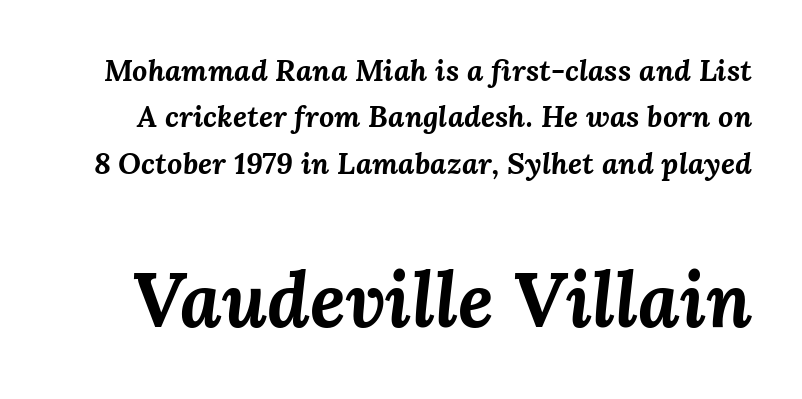
The image shows 76 px bold type, italic (leaning right); set normal line spacing (1.55x), normal letter spacing, not underlined; the second (bottom) block is 2.53x larger; medium stroke contrast and a medium x-height.
